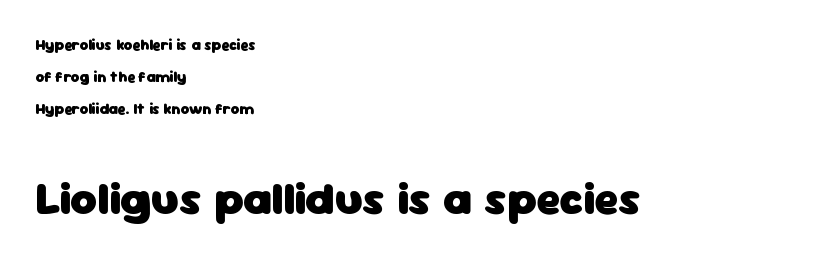
The line-height multiplier appears high, well above default. The rendering uses natural spacing where letterforms have individual widths. The typography opts for an upright posture over an oblique one. Weight: bold. Compared with a centered layout, this one pins lines to the left instead.
